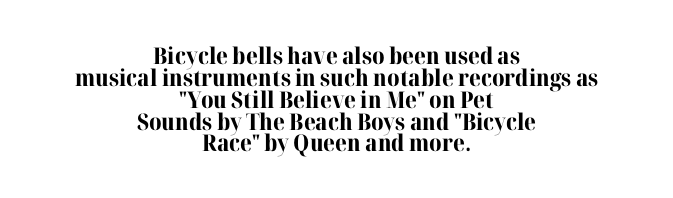
Characters follow at the spacing the type designer built in. Horizontal alignment here is central, giving a formal, balanced look. Vertical strokes here are truly vertical. You'd pick this weight for a headline — it's a proper bold. The zone under the glyphs is completely vacant. Each new line begins almost immediately beneath the previous one.
